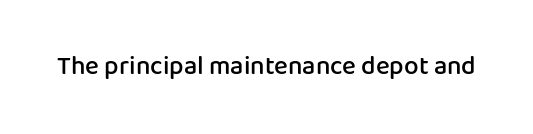
The image shows 26 px text type, upright; set normal letter spacing, not underlined.
